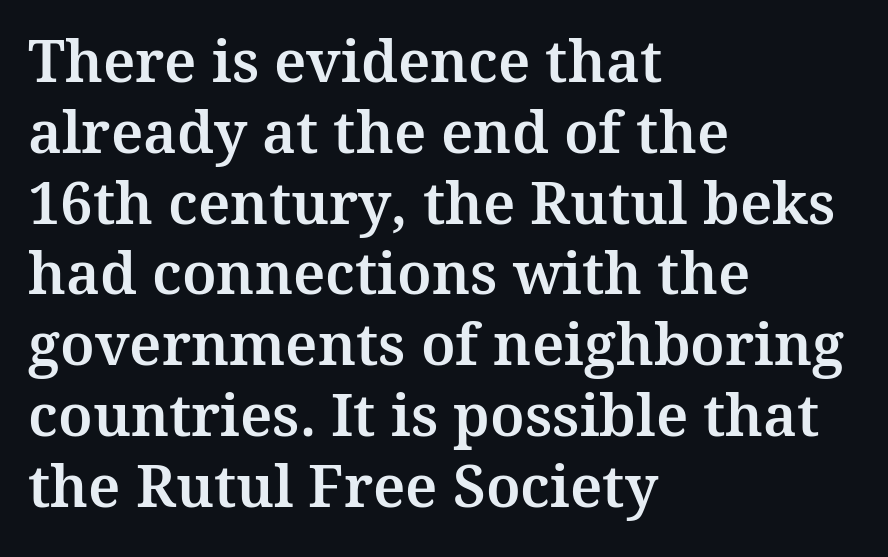
The image shows 58 px serif type, upright; set left-aligned, line spacing 1.22x, normal letter spacing, not underlined; medium stroke contrast and a medium x-height.
